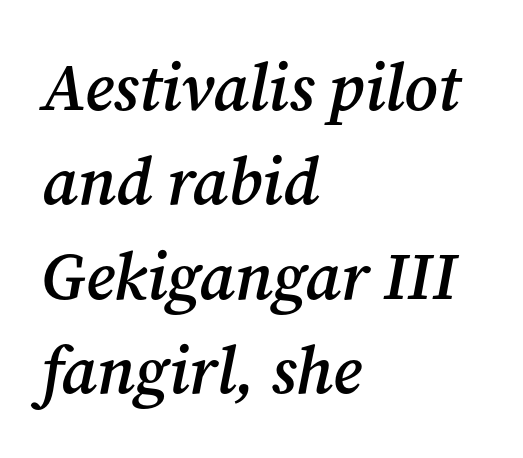
Q: Is the text bold? A: Semi-bold.
Q: Is the text italic (slanted)? A: Yes, it leans right by about 12 degrees.
Q: Is the typeface a serif or a sans-serif typeface? A: Serif.
Q: Is the text underlined? A: No.
Q: How is the paragraph aligned? A: Left-aligned.
Q: Is the spacing between letters normal or unusually wide? A: Normal.
Q: Is the spacing between lines tight, normal or loose? A: Normal.
Q: Width (condensed, normal, or wide)? A: Normal.
Q: Stroke contrast? A: Medium.
Q: x-height? A: Medium.
Q: Monospaced? A: No.
